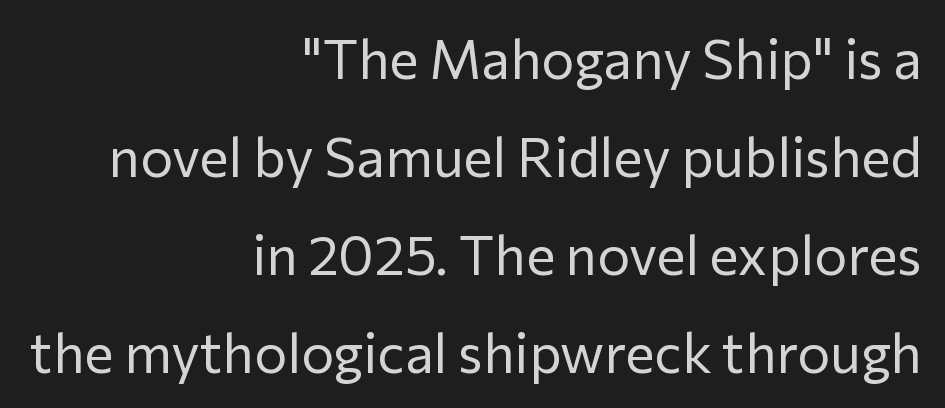
Proportional: the letters do not fall into vertical columns. The passage shown is not bold in any degree. The compositor pushed each line to the right boundary. A sans-serif font was chosen for this passage. Underlining? Definitely not there.
